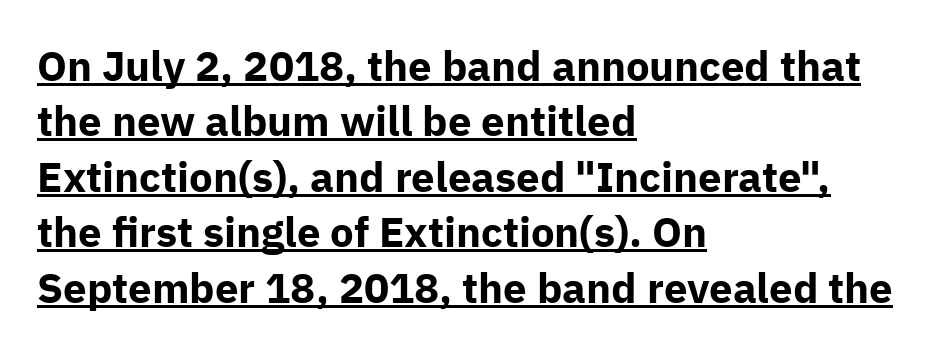
{"serif": "no", "italic": "no", "bold": "yes", "weight": "bold", "width": "normal", "stroke_contrast": "low", "x_height": "medium", "monospaced": "no", "underline": "yes", "align": "left", "line_spacing": "normal", "line_spacing_ratio": 1.32, "letter_spacing": "normal", "letter_spacing_em": 0.0, "glyph_px": 42}
